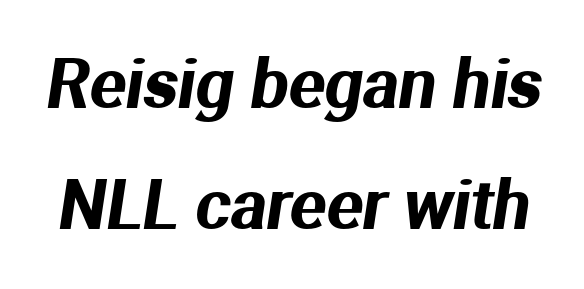
Glyph-to-glyph distance matches everyday printed text. This rendering employs a face without finishing strokes, i.e., a sans-serif. The area under the type is left untouched. Character widths vary here, with narrow letters taking less room than wide ones.
